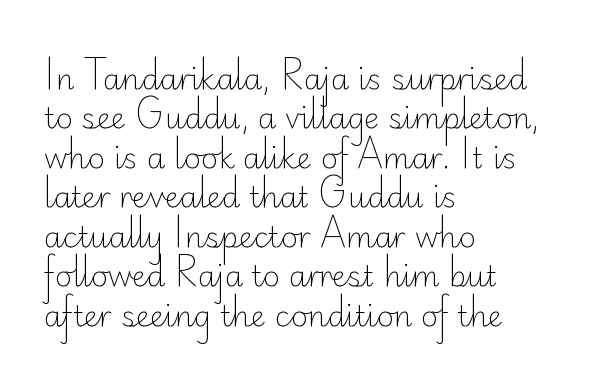
Type style note: lacks serifs. Unbolded letterforms with no extra heft. Looks like regular typesetting: each glyph gets only the width it needs. Tracking here is standard; glyphs follow each other at the usual distance.
